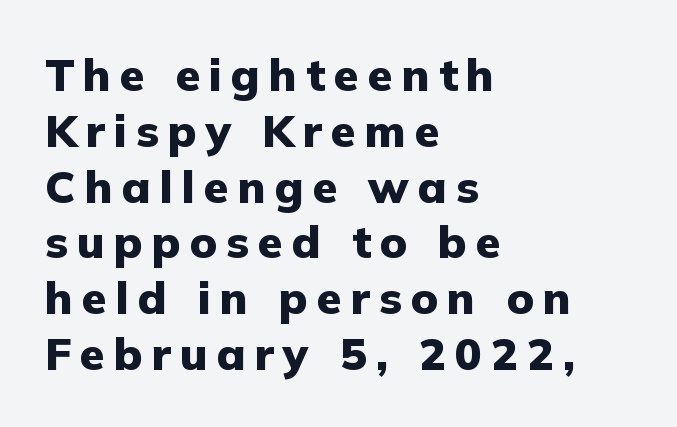
Leftover space on each line is placed entirely after the last word. Substantial extra tracking has been applied to these lines. Think of a printed novel: that variable character pitch is what you see here. The lettering stays uniformly vertical, giving the passage a roman look.
